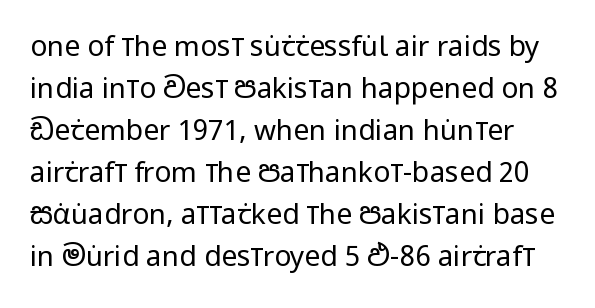
{"serif": "no", "italic": "no", "bold": "no", "weight": "regular", "width": "condensed", "stroke_contrast": "low", "x_height": "large", "monospaced": "no", "underline": "no", "line_spacing": "normal", "line_spacing_ratio": 1.5, "letter_spacing": "normal", "letter_spacing_em": 0.0, "glyph_px": 28}
